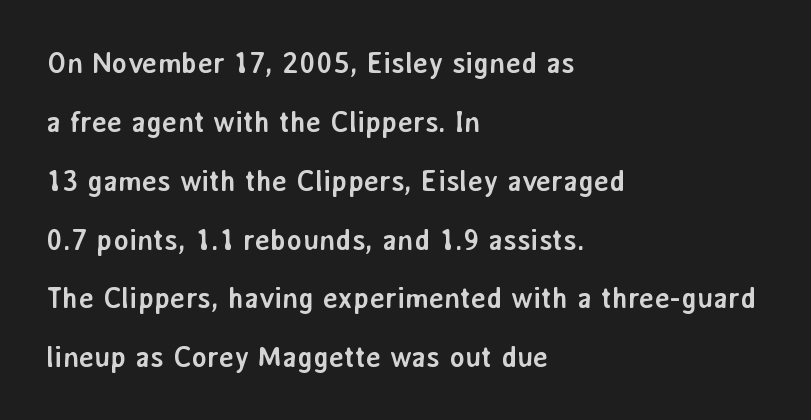
Q: Is the text bold? A: Yes.
Q: Is the text italic (slanted)? A: No, it is upright.
Q: Is the typeface a serif or a sans-serif typeface? A: Sans-serif.
Q: Is the text underlined? A: No.
Q: How is the paragraph aligned? A: Left-aligned.
Q: Is the spacing between letters normal or unusually wide? A: Normal.
Q: Is the spacing between lines tight, normal or loose? A: Loose.
Q: Width (condensed, normal, or wide)? A: Normal.
Q: Stroke contrast? A: Low.
Q: x-height? A: Medium.
Q: Monospaced? A: No.
